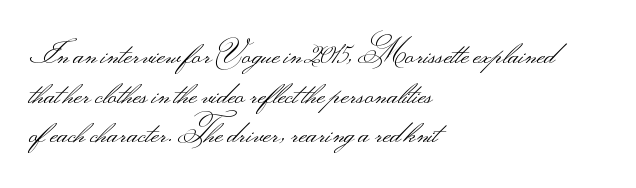
Vertical stems look standard width or narrower in stroke. Beneath every word, the page is bare. Nothing sits at the stroke ends, so this counts as sans-serif. Whoever set this chose a conventional vertical rhythm. Horizontally, the lines are justified to the leading edge only.
